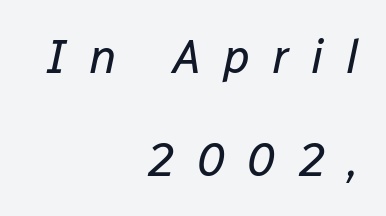
The image shows 47 px regular-weight type, italic (leaning right); set right-aligned, loose line spacing (2.19x), unusually wide letter spacing (+0.47 em), not underlined; low stroke contrast and a medium x-height.
